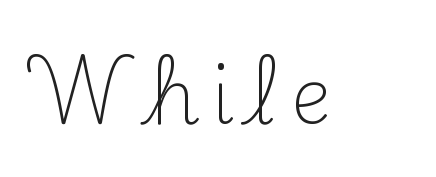
{"serif": "yes", "italic": "no", "bold": "no", "weight": "light", "width": "normal", "stroke_contrast": "medium", "x_height": "small", "monospaced": "no", "underline": "no", "glyph_px": 77}
